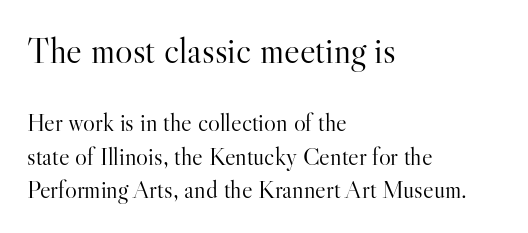
The image shows 37 px light serif type, upright; set left-aligned, normal line spacing (1.34x), normal letter spacing, not underlined; the first (top) block is 1.48x larger; high stroke contrast and a small x-height.
